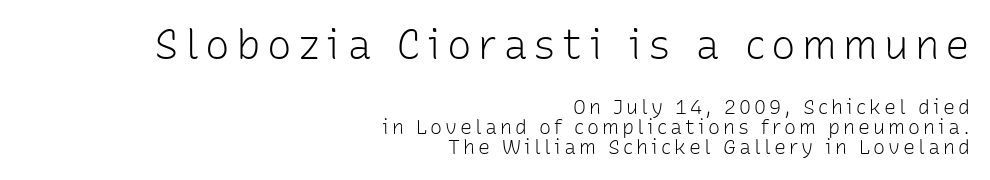
The image shows 41 px light sans-serif type, upright; set right-aligned, tight line spacing (1.02x), not underlined; the first (top) block is 2.05x larger; low stroke contrast and a medium x-height.
